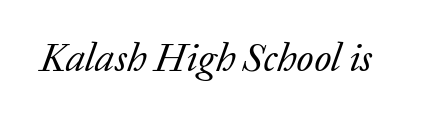
Q: Is the text bold? A: No.
Q: Is the text italic (slanted)? A: Yes, it leans right by about 20 degrees.
Q: Is the typeface a serif or a sans-serif typeface? A: Serif.
Q: Is the text underlined? A: No.
Q: Is the spacing between letters normal or unusually wide? A: Normal.
Q: Width (condensed, normal, or wide)? A: Normal.
Q: Stroke contrast? A: Low.
Q: x-height? A: Medium.
Q: Monospaced? A: No.
